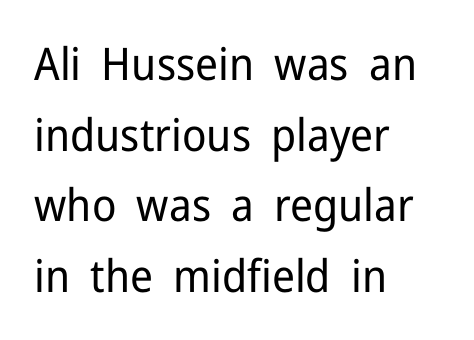
Normally led — the rows are evenly, conventionally spaced. No chunkiness to these letters — they're not bold. Quick note: not italic, upright. Plain, unruled lines of type.
